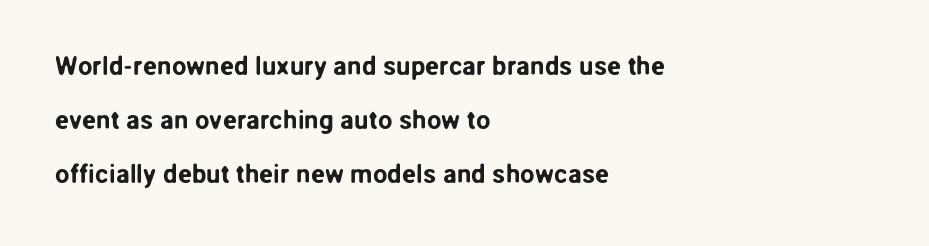
Italic: no, the glyphs are upright roman. Alignment: flush left. Nobody touched the tracking dial on this one. The passage shown stacks its lines with a broad gap.
